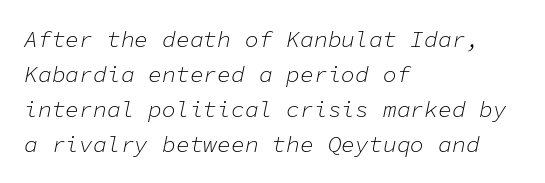
{"italic": "yes", "lean": "right", "slant_degrees": 11, "bold": "no", "underline": "no", "align": "left", "line_spacing": "normal", "line_spacing_ratio": 1.52, "letter_spacing": "normal", "letter_spacing_em": 0.0, "glyph_px": 23}
